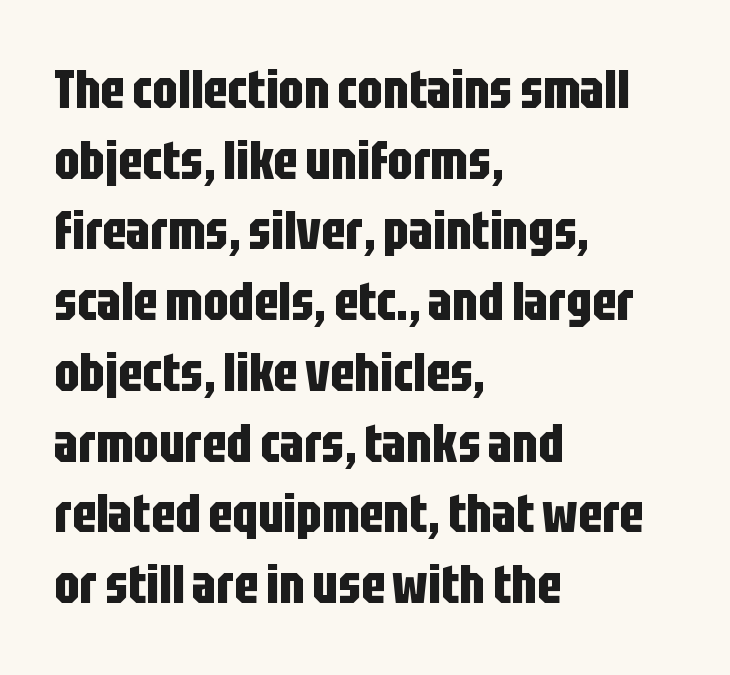
Inter-character spacing is left at the font's built-in metrics. Serifs: no, the terminals of the letterforms are clean. This sample has the flowing, uneven cadence of proportional lettering. Lines of text with bare space underneath. Notice how the passage keeps a crisp vertical edge on the left only. Interline gaps are of average width in this sample.
